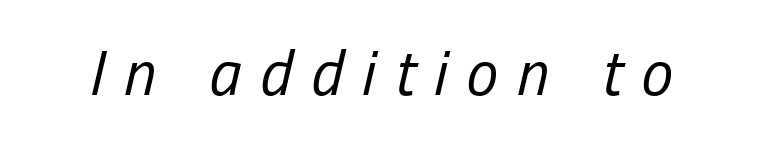
Q: Is the text bold? A: No.
Q: Is the text italic (slanted)? A: Yes, it leans right by about 13 degrees.
Q: Is the text underlined? A: No.
Q: Is the spacing between letters normal or unusually wide? A: Unusually wide.
Q: Width (condensed, normal, or wide)? A: Condensed.
Q: Stroke contrast? A: Low.
Q: x-height? A: Medium.
Q: Monospaced? A: No.
